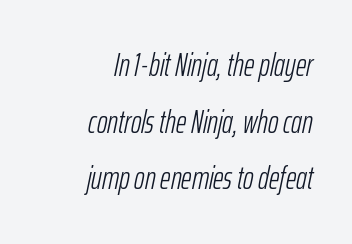
Q: Is the text bold? A: No.
Q: Is the text italic (slanted)? A: Yes, it leans right by about 12 degrees.
Q: Is the text underlined? A: No.
Q: How is the paragraph aligned? A: Right-aligned.
Q: Is the spacing between letters normal or unusually wide? A: Normal.
Q: Width (condensed, normal, or wide)? A: Condensed.
Q: Stroke contrast? A: Low.
Q: x-height? A: Medium.
Q: Monospaced? A: No.
